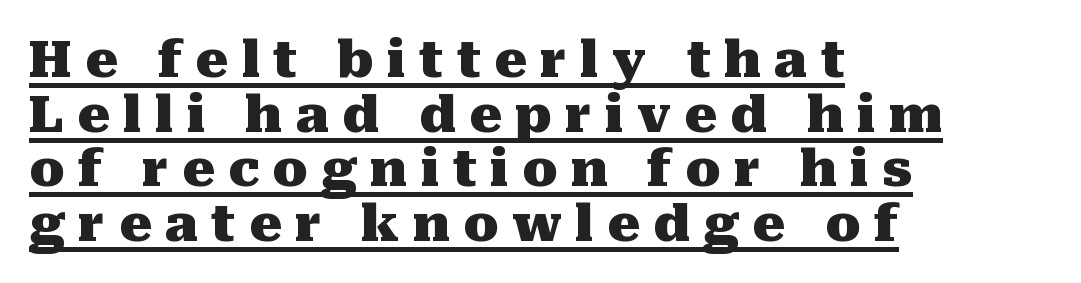
The image shows 51 px heavy serif type, upright; set left-aligned, tight line spacing (1.07x), unusually wide letter spacing (+0.26 em), underlined; medium stroke contrast and a medium x-height.
